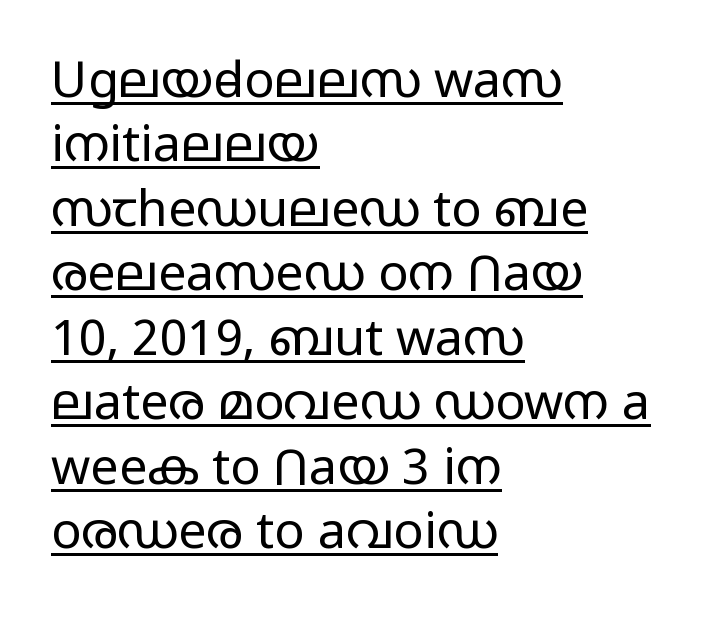
The image shows 50 px light, wide sans-serif type, upright; set left-aligned, normal line spacing (1.29x), normal letter spacing, underlined; low stroke contrast and a medium x-height.
